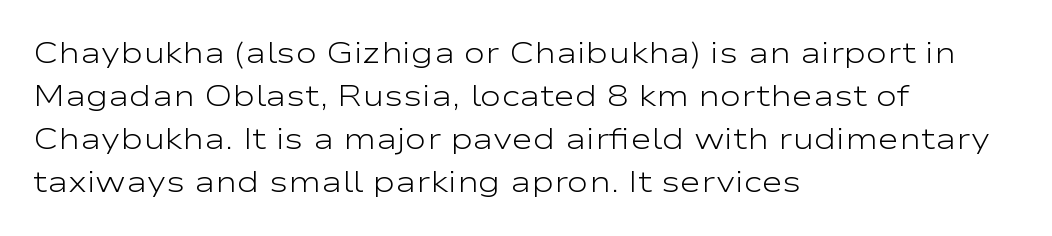
The image shows 29 px light, wide sans-serif type, upright; set left-aligned, normal line spacing (1.48x), normal letter spacing, not underlined; low stroke contrast and a medium x-height.
